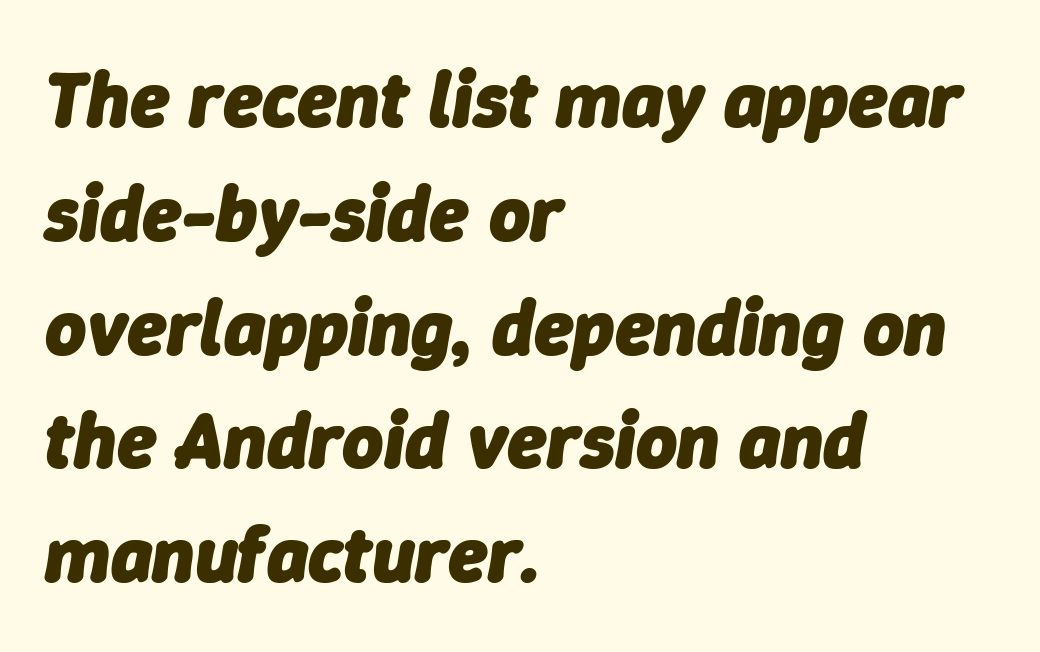
Teacher's note: observe the even left margin — that is flush-left alignment. Proportional: the letters do not fall into vertical columns. Every character sits at an angle, as italics do. Type without underlining.
